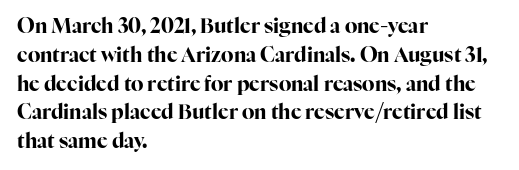
{"italic": "no", "bold": "yes", "underline": "no", "align": "left", "line_spacing": "normal", "line_spacing_ratio": 1.44, "letter_spacing": "normal", "letter_spacing_em": 0.0, "glyph_px": 20}
